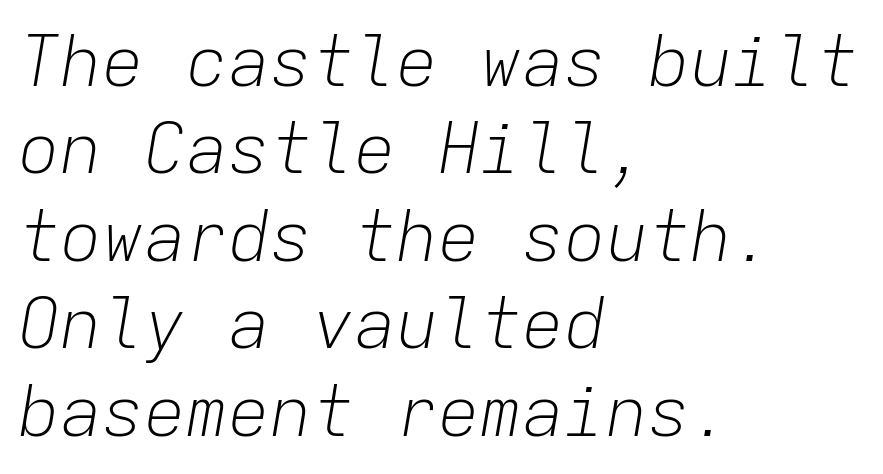
The image shows 70 px light type, italic (leaning right), monospaced; set left-aligned, normal line spacing (1.25x), normal letter spacing, not underlined; low stroke contrast and a medium x-height.
